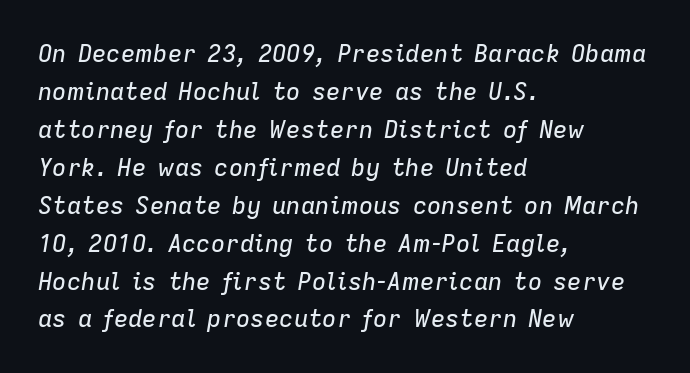
The words here are not underlined. Regular leading. Italic: yes, the glyphs are oblique. Default kerning and tracking; the words read as compact shapes. Line starts are locked; line ends wander.
